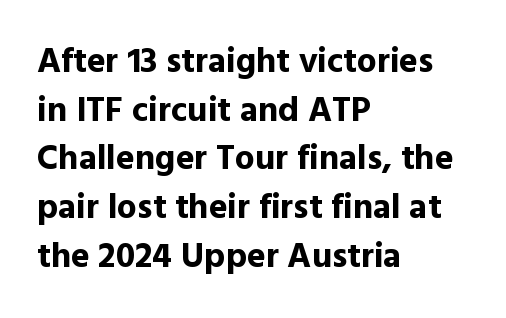
{"serif": "no", "italic": "no", "bold": "yes", "weight": "bold", "width": "normal", "x_height": "medium", "monospaced": "no", "underline": "no", "align": "left", "line_spacing": "normal", "line_spacing_ratio": 1.39, "letter_spacing": "normal", "letter_spacing_em": 0.0, "glyph_px": 35}
